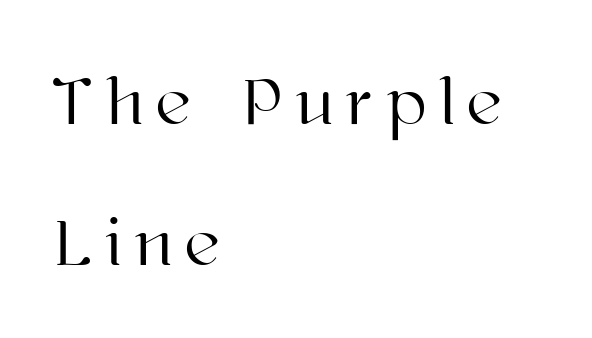
The image shows 67 px text type, upright; set left-aligned, loose line spacing (2.1x), unusually wide letter spacing (+0.21 em), not underlined; high stroke contrast and a medium x-height.
